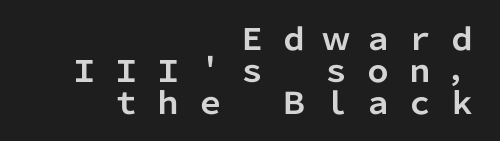
The image shows 30 px bold sans-serif type, upright; set right-aligned, tight line spacing (1.06x), unusually wide letter spacing (+0.4 em), not underlined; low stroke contrast and a medium x-height.
